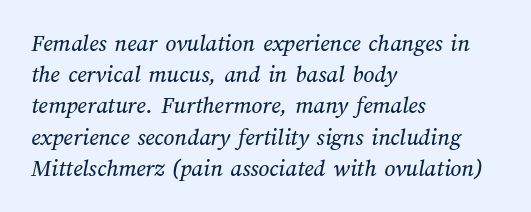
The image shows 24 px text type; set left-aligned, normal line spacing (1.3x), normal letter spacing, not underlined.
